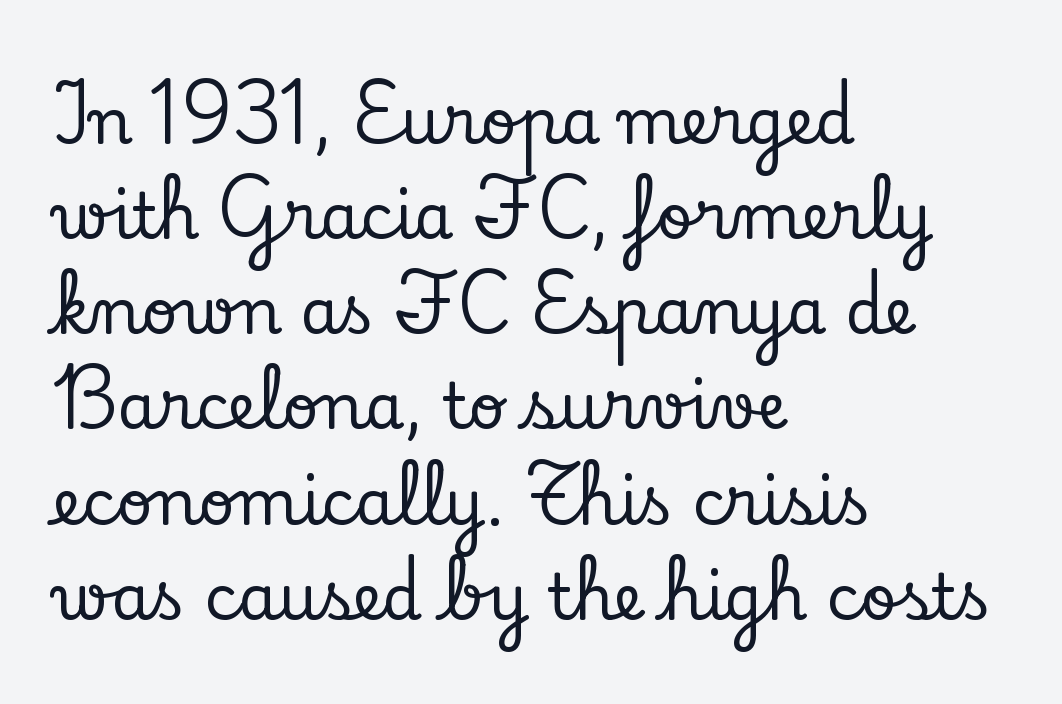
{"serif": "yes", "italic": "no", "width": "normal", "stroke_contrast": "low", "x_height": "small", "monospaced": "no", "underline": "no", "align": "left", "line_spacing": "normal", "line_spacing_ratio": 1.51, "letter_spacing": "normal", "letter_spacing_em": 0.0, "glyph_px": 63}
